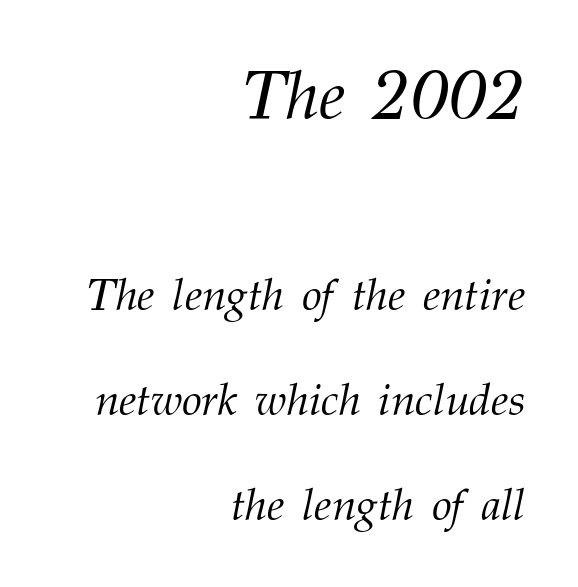
{"serif": "yes", "italic": "yes", "lean": "right", "slant_degrees": 12, "bold": "no", "weight": "light", "width": "normal", "stroke_contrast": "medium", "x_height": "medium", "monospaced": "no", "underline": "no", "align": "right", "line_spacing": "loose", "line_spacing_ratio": 2.34, "letter_spacing": "normal", "letter_spacing_em": 0.0, "larger_block": "first", "size_ratio": 1.51, "glyph_px": 68}
